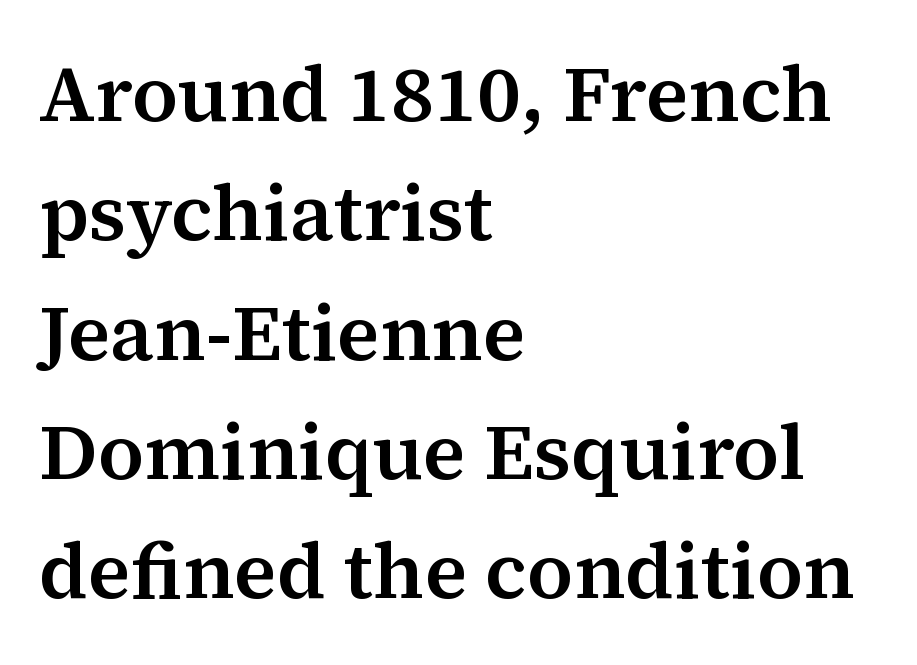
The image shows 79 px serif type, upright; set left-aligned, normal line spacing (1.51x), normal letter spacing, not underlined; medium stroke contrast and a medium x-height.
